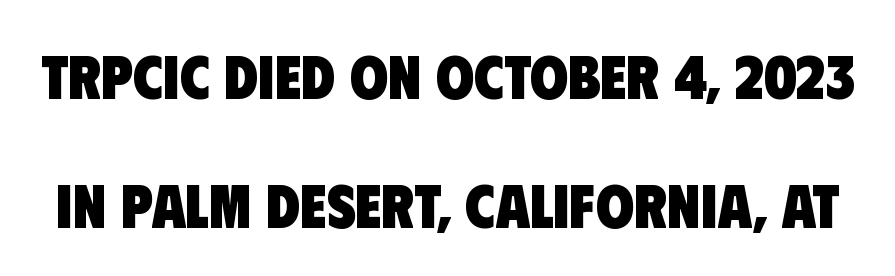
The image shows 62 px heavy, condensed sans-serif type; set loose line spacing (2.08x), normal letter spacing, not underlined; low stroke contrast and a large x-height.
